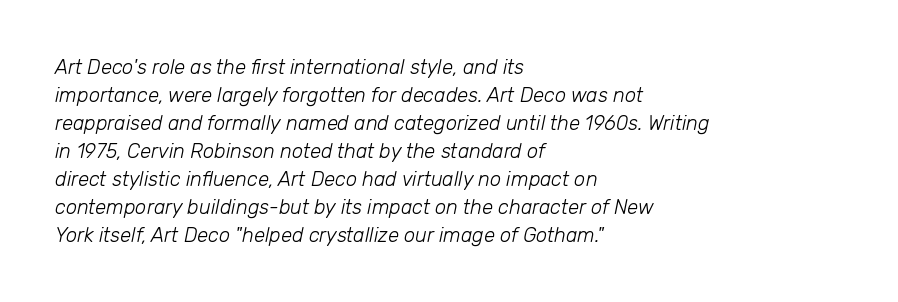
{"italic": "yes", "lean": "right", "slant_degrees": 12, "bold": "no", "underline": "no", "align": "left", "line_spacing": "normal", "line_spacing_ratio": 1.4, "letter_spacing": "normal", "letter_spacing_em": 0.0, "glyph_px": 20}
